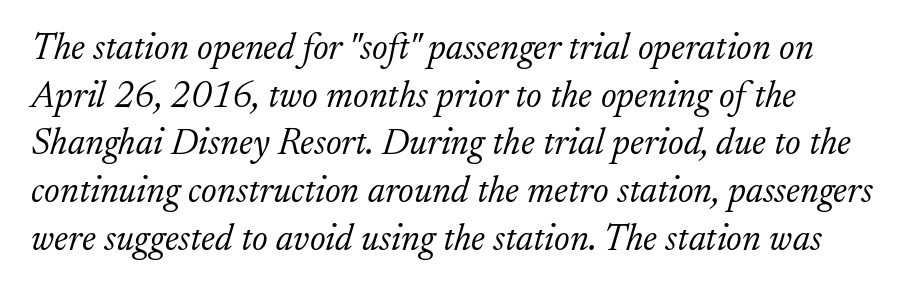
Q: Is the text bold? A: No.
Q: Is the text italic (slanted)? A: Yes, it leans right by about 17 degrees.
Q: Is the typeface a serif or a sans-serif typeface? A: Serif.
Q: Is the text underlined? A: No.
Q: How is the paragraph aligned? A: Left-aligned.
Q: Is the spacing between letters normal or unusually wide? A: Normal.
Q: Is the spacing between lines tight, normal or loose? A: Normal.
Q: Width (condensed, normal, or wide)? A: Normal.
Q: Stroke contrast? A: Low.
Q: x-height? A: Small.
Q: Monospaced? A: No.
